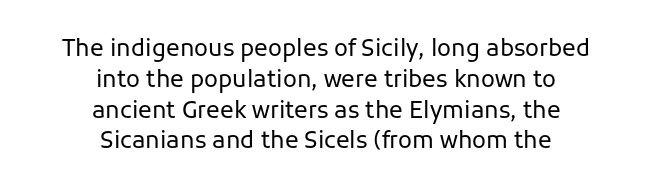
{"italic": "no", "bold": "no", "underline": "no", "align": "center", "line_spacing": "normal", "line_spacing_ratio": 1.34, "letter_spacing": "normal", "letter_spacing_em": 0.0, "glyph_px": 23}
